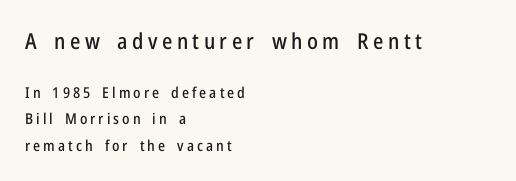
Is the letter spacing exaggerated? Yes — the characters are pushed far apart. Bigger letters appear in the top chunk; the bottom chunk is reduced. Plain, unruled lines of type. This is roman type, the default non-slanted kind.
